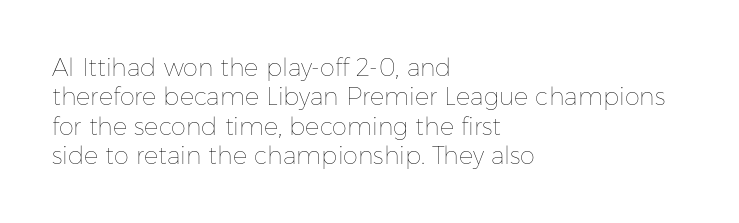
The image shows 24 px text type, upright; set left-aligned, line spacing 1.22x, normal letter spacing, not underlined.
